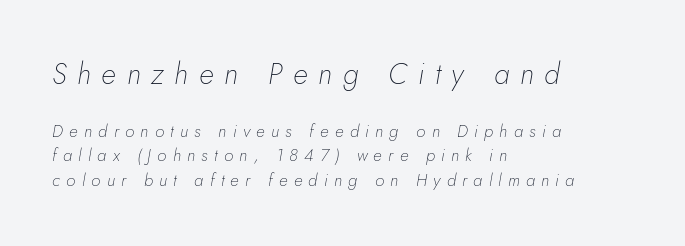
{"italic": "yes", "lean": "right", "slant_degrees": 5, "bold": "no", "weight": "thin", "width": "normal", "stroke_contrast": "low", "x_height": "small", "monospaced": "no", "underline": "no", "align": "left", "line_spacing": "normal", "line_spacing_ratio": 1.46, "letter_spacing": "wide", "letter_spacing_em": 0.37, "larger_block": "first", "size_ratio": 1.71, "glyph_px": 29}
